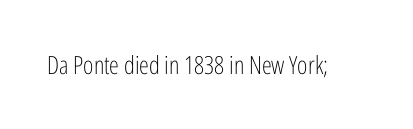
The image shows 25 px text type, upright; set normal letter spacing, not underlined.
